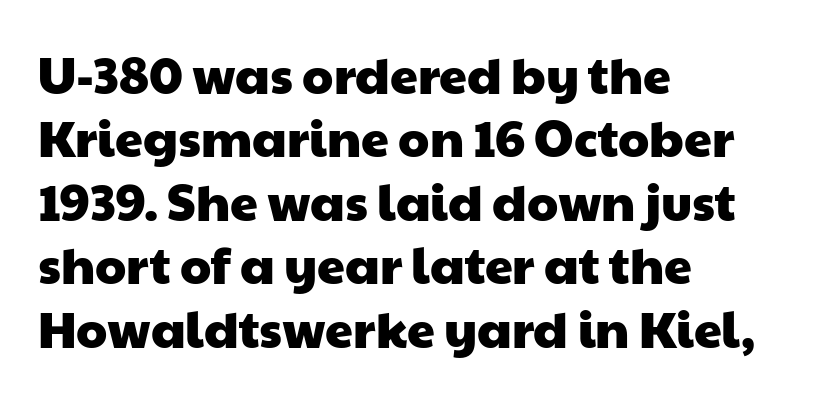
The image shows 50 px wide sans-serif type; set left-aligned, normal line spacing (1.27x), normal letter spacing, not underlined; low stroke contrast and a medium x-height.
